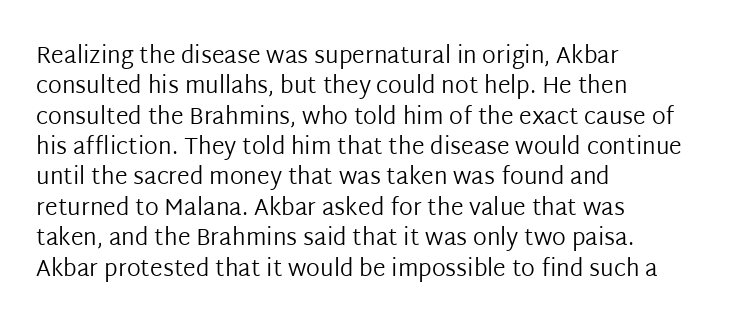
{"italic": "no", "bold": "no", "underline": "no", "align": "left", "line_spacing": "normal", "line_spacing_ratio": 1.32, "letter_spacing": "normal", "letter_spacing_em": 0.0, "glyph_px": 23}
